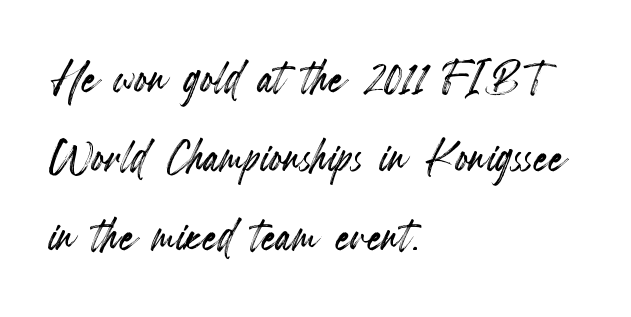
Only glyphs here, with clear space below each row. This sample keeps an unexceptional amount of space between lines. Which margin do the lines hug? The left one — the right edge is uneven. The gaps between neighbouring characters are ordinary and unremarkable. The passage shown is typed in a proportional face where columns would drift.
